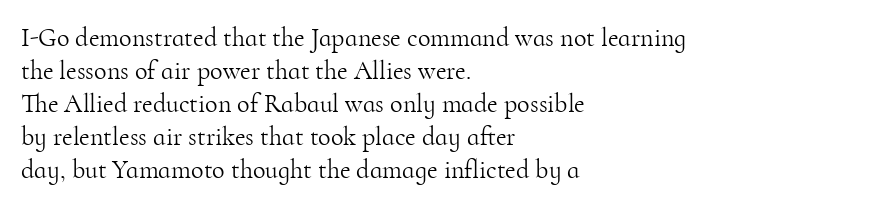
When letters stand straight like this, we call the style roman or upright. These lines sit exactly where default settings would place them. Students, note that the glyphs here touch the page at normal intervals. The passage shown is not bold in any degree. In CSS terms this would be text-align: left. Underlining? Definitely not there.
